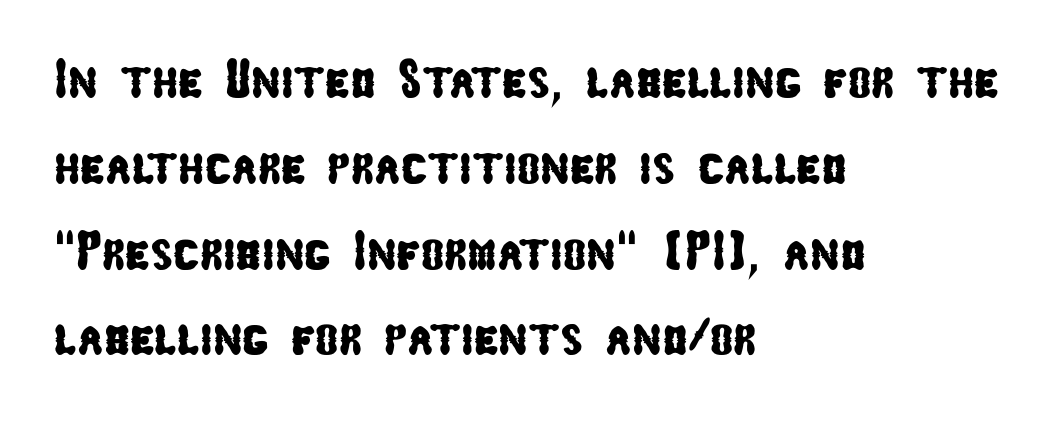
{"serif": "no", "width": "condensed", "stroke_contrast": "low", "x_height": "medium", "monospaced": "no", "underline": "no", "align": "left", "line_spacing": "normal", "line_spacing_ratio": 1.56, "letter_spacing": "normal", "letter_spacing_em": 0.0, "glyph_px": 55}
